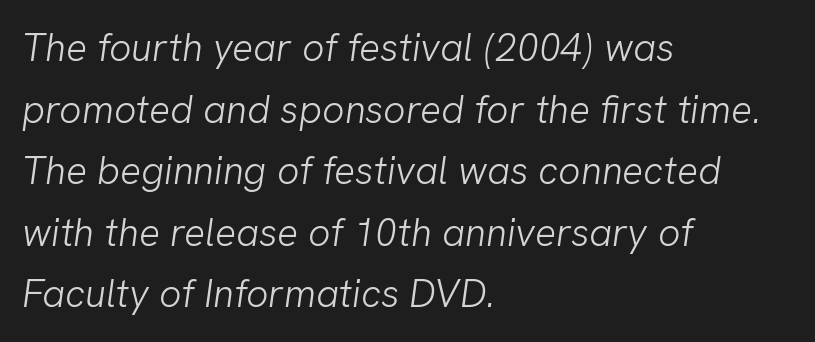
Q: Is the text bold? A: No.
Q: Is the typeface a serif or a sans-serif typeface? A: Sans-serif.
Q: Is the text underlined? A: No.
Q: How is the paragraph aligned? A: Left-aligned.
Q: Is the spacing between letters normal or unusually wide? A: Normal.
Q: Is the spacing between lines tight, normal or loose? A: Normal.
Q: Width (condensed, normal, or wide)? A: Normal.
Q: Stroke contrast? A: Low.
Q: x-height? A: Medium.
Q: Monospaced? A: No.
